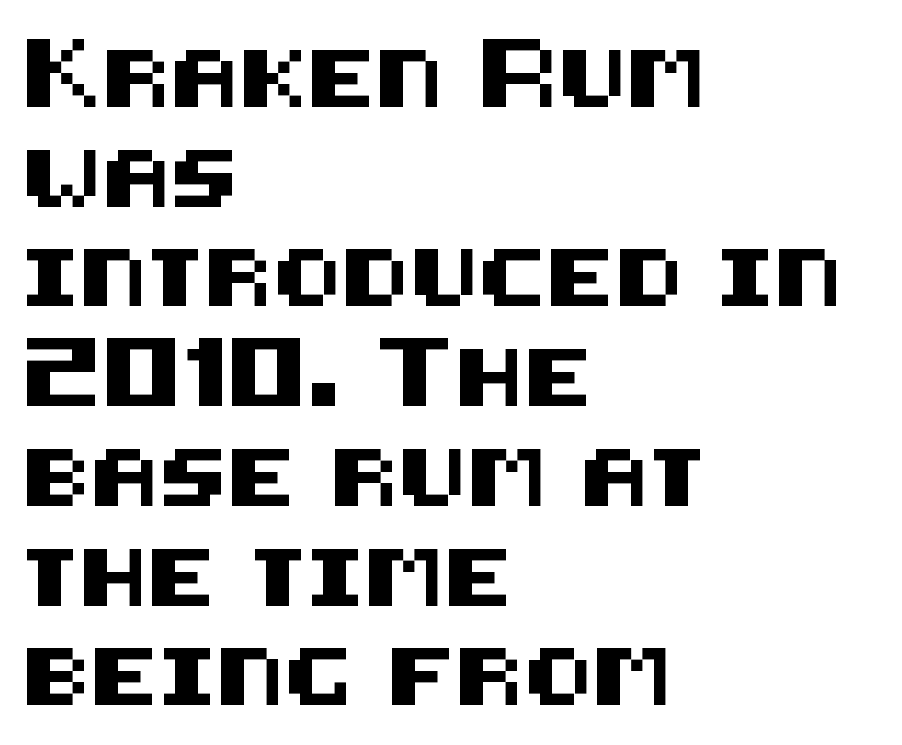
The letters stand straight up with perfectly vertical stems. Tracking here is standard; glyphs follow each other at the usual distance. The rendering shows plain stroke endings on the letterforms — a sans-serif design. Nobody drew a line under any word here. Reading down the block, your eye returns to a fixed left position each line.
